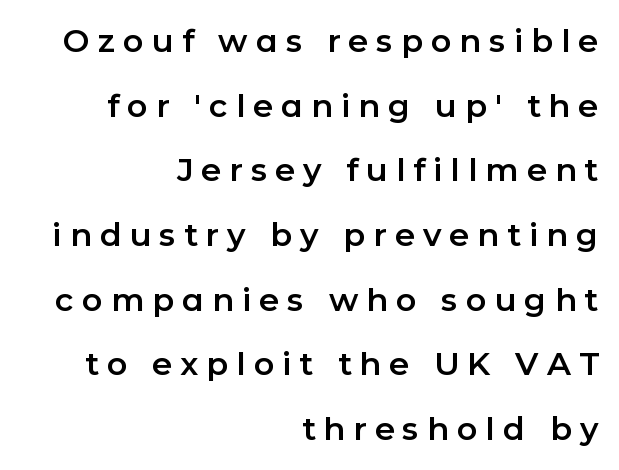
The image shows 32 px sans-serif type, upright; set right-aligned, loose line spacing (2.02x), unusually wide letter spacing (+0.25 em), not underlined; low stroke contrast and a medium x-height.
